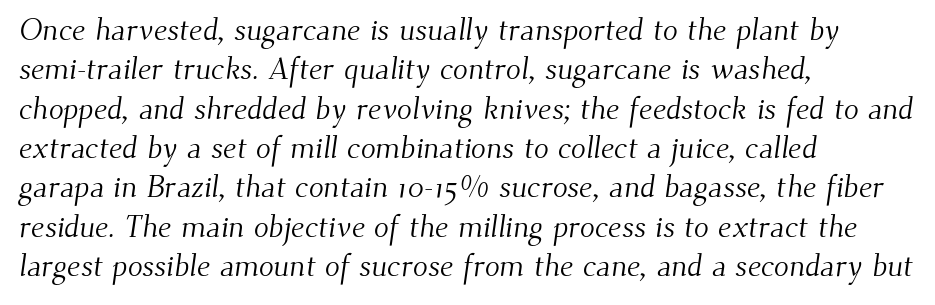
The image shows 31 px light serif type; set left-aligned, normal line spacing (1.27x), normal letter spacing, not underlined; medium stroke contrast and a small x-height.
